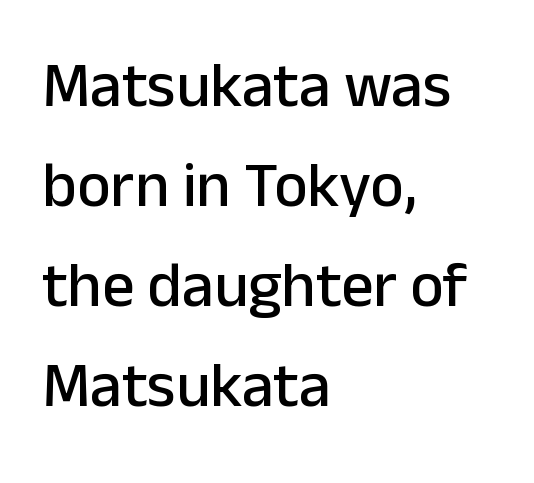
This rendering features lettering with no underline. The designer went with a sans here, leaving each stem footless. Italic? Not at all — the glyphs are vertical. Left-aligned paragraph, ragged on the right. The rendering uses natural spacing where letterforms have individual widths. The designer left line spacing at the default.
